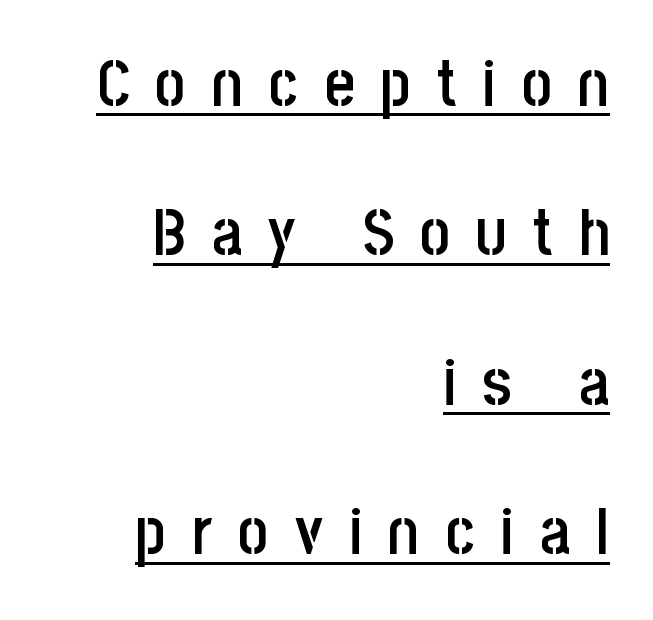
Q: Is the text bold? A: Semi-bold.
Q: Is the text italic (slanted)? A: No, it is upright.
Q: Is the typeface a serif or a sans-serif typeface? A: Sans-serif.
Q: Is the text underlined? A: Yes.
Q: How is the paragraph aligned? A: Right-aligned.
Q: Is the spacing between letters normal or unusually wide? A: Unusually wide.
Q: Is the spacing between lines tight, normal or loose? A: Loose.
Q: Width (condensed, normal, or wide)? A: Condensed.
Q: Stroke contrast? A: Low.
Q: x-height? A: Large.
Q: Monospaced? A: No.
